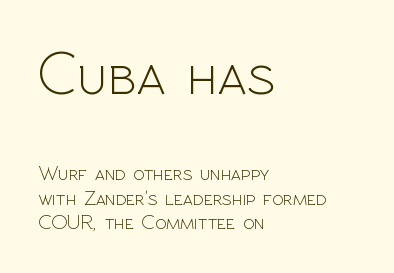
Q: Is the text bold? A: No.
Q: Is the text italic (slanted)? A: No, it is upright.
Q: Is the typeface a serif or a sans-serif typeface? A: Sans-serif.
Q: Is the text underlined? A: No.
Q: How is the paragraph aligned? A: Left-aligned.
Q: Is the spacing between letters normal or unusually wide? A: Normal.
Q: Which block of text is set in a larger size, the first (top) or the second (bottom)? A: The first (top) one.
Q: Width (condensed, normal, or wide)? A: Normal.
Q: x-height? A: Medium.
Q: Monospaced? A: No.
